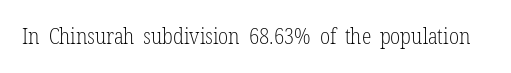
Q: Is the text bold? A: No.
Q: Is the text italic (slanted)? A: No, it is upright.
Q: Is the text underlined? A: No.
Q: Is the spacing between letters normal or unusually wide? A: Normal.
